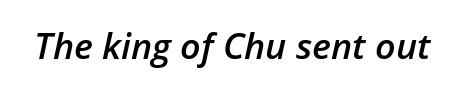
Standard letterfit; no display-style spreading of the glyphs. Has an underline been added? It has not. Designer's note — italics engaged. This sample has the flowing, uneven cadence of proportional lettering. The letters are semibold — heavier than regular but short of a full bold.
